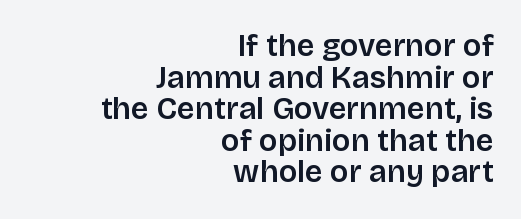
Q: Is the text italic (slanted)? A: No, it is upright.
Q: Is the typeface a serif or a sans-serif typeface? A: Sans-serif.
Q: Is the text underlined? A: No.
Q: How is the paragraph aligned? A: Right-aligned.
Q: Is the spacing between letters normal or unusually wide? A: Normal.
Q: Is the spacing between lines tight, normal or loose? A: Tight.
Q: Width (condensed, normal, or wide)? A: Normal.
Q: Stroke contrast? A: Low.
Q: x-height? A: Large.
Q: Monospaced? A: No.
